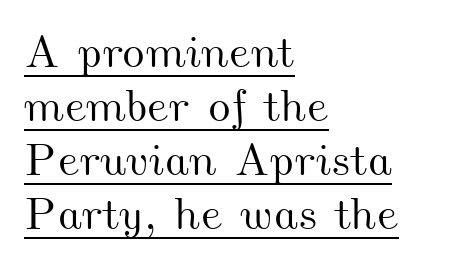
The image shows 45 px wide type; set left-aligned, line spacing 1.2x, normal letter spacing, underlined; medium stroke contrast and a small x-height.
